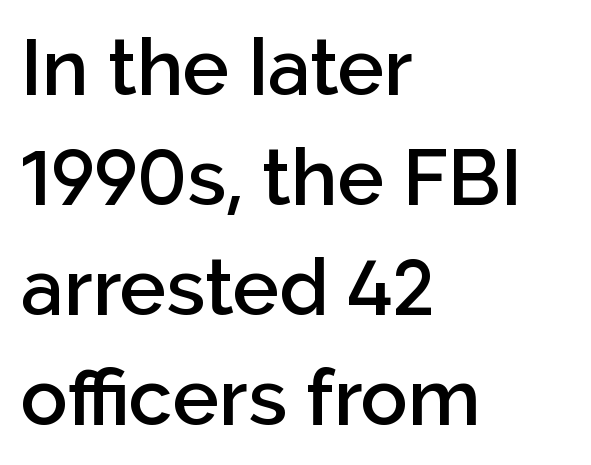
The image shows 78 px semibold sans-serif type, upright; set left-aligned, normal line spacing (1.41x), normal letter spacing, not underlined; low stroke contrast and a medium x-height.
